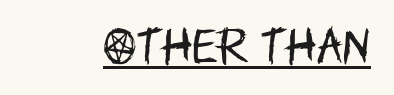
{"serif": "no", "italic": "no", "bold": "no", "weight": "regular", "width": "condensed", "stroke_contrast": "low", "x_height": "large", "monospaced": "no", "underline": "yes", "letter_spacing": "normal", "letter_spacing_em": 0.0, "glyph_px": 40}
